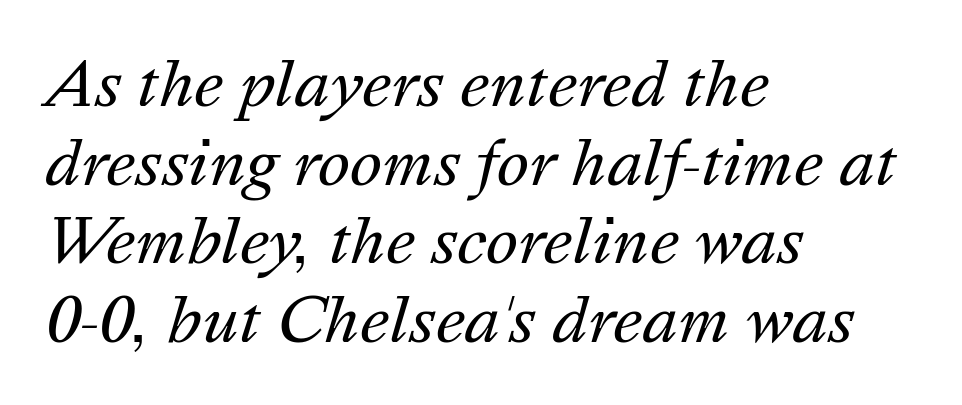
Q: Is the text bold? A: No.
Q: Is the text italic (slanted)? A: Yes, it leans right by about 16 degrees.
Q: Is the text underlined? A: No.
Q: How is the paragraph aligned? A: Left-aligned.
Q: Is the spacing between letters normal or unusually wide? A: Normal.
Q: Is the spacing between lines tight, normal or loose? A: Normal.
Q: Width (condensed, normal, or wide)? A: Normal.
Q: Stroke contrast? A: Medium.
Q: x-height? A: Medium.
Q: Monospaced? A: No.
